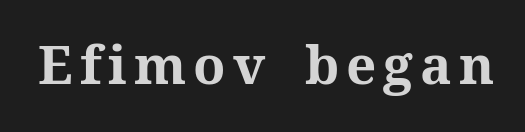
Each letter keeps its own natural width here, so spacing adapts to shape. The letters carry serifs — small finishing strokes at the ends of their stems. Nobody drew a line under any word here. Posture: vertical. Every letter is thick-stroked: bold, no question.
